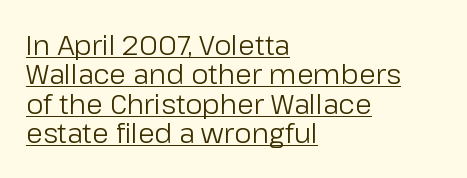
Q: Is the text bold? A: No.
Q: Is the text italic (slanted)? A: No, it is upright.
Q: Is the text underlined? A: Yes.
Q: How is the paragraph aligned? A: Left-aligned.
Q: Is the spacing between letters normal or unusually wide? A: Normal.
Q: Is the spacing between lines tight, normal or loose? A: Tight.
